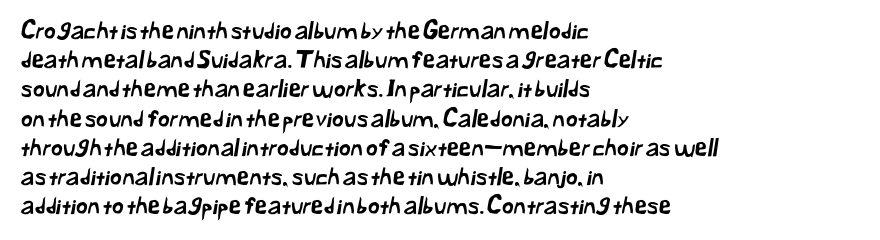
This rendering features lettering with no underline. Leading: standard. This rendering uses left alignment, leaving the right contour irregular. The passage shown has conventional tracking throughout.
